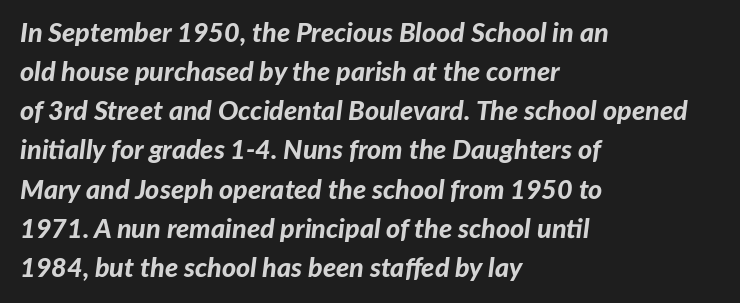
The image shows 27 px bold type, italic (leaning right); set left-aligned, normal line spacing (1.45x), normal letter spacing, not underlined.
